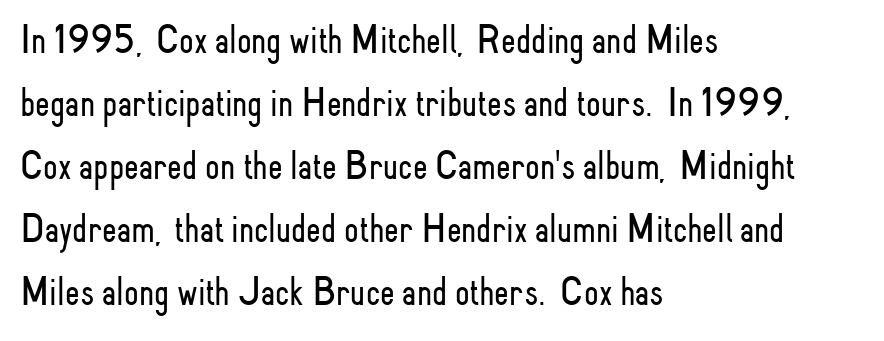
The image shows 42 px light, condensed sans-serif type, upright; set left-aligned, normal line spacing (1.5x), normal letter spacing, not underlined; low stroke contrast and a small x-height.
